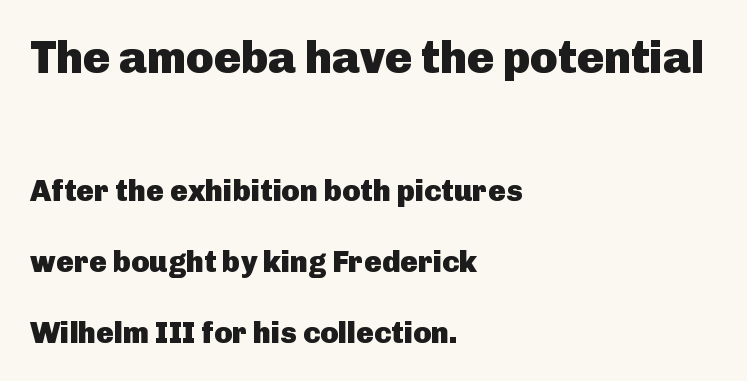
A sans-serif font was chosen for this passage. Bare-footed words on every line. A student would notice the top passage is typeset larger than what follows. All the whitespace from short lines collects on the right. Students, note that the glyphs here touch the page at normal intervals.
